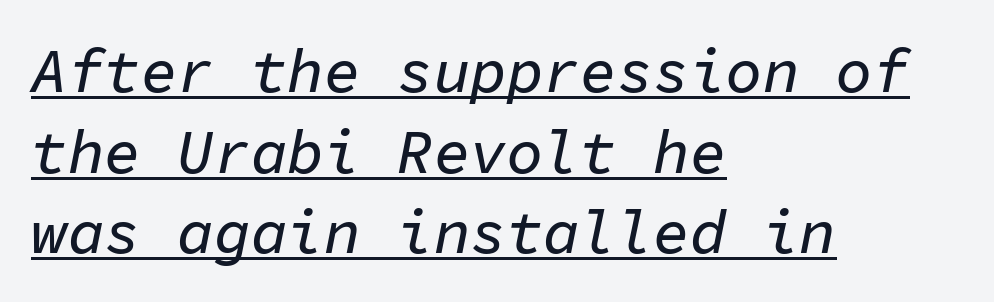
{"italic": "yes", "lean": "right", "slant_degrees": 11, "width": "normal", "stroke_contrast": "low", "x_height": "medium", "monospaced": "yes", "underline": "yes", "align": "left", "line_spacing": "normal", "line_spacing_ratio": 1.32, "letter_spacing": "normal", "letter_spacing_em": 0.0, "glyph_px": 61}
